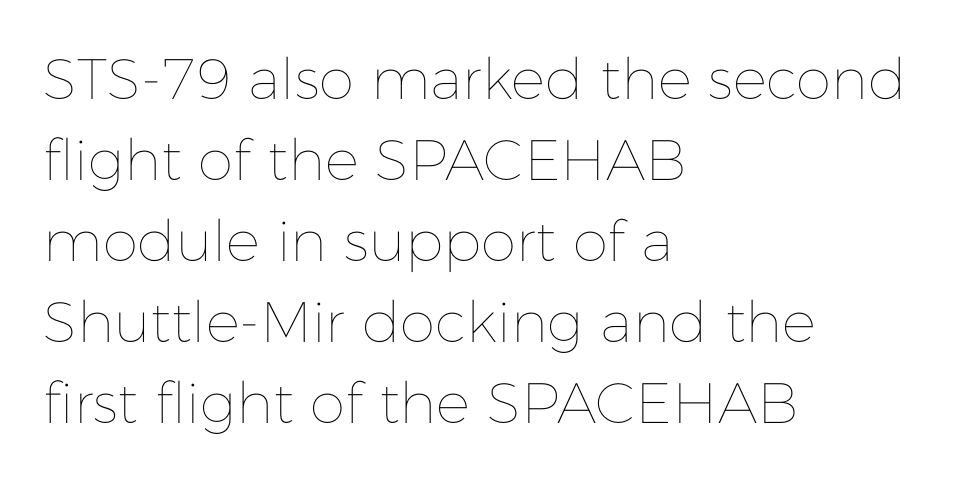
The image shows 57 px thin type, upright; set left-aligned, normal line spacing (1.42x), normal letter spacing, not underlined; low stroke contrast and a medium x-height.
